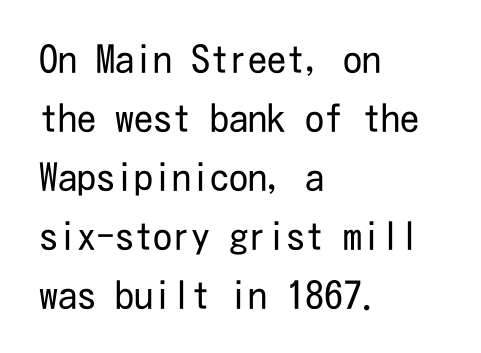
{"serif": "no", "italic": "no", "bold": "no", "weight": "regular", "width": "condensed", "stroke_contrast": "low", "x_height": "medium", "underline": "no", "align": "left", "line_spacing": "normal", "line_spacing_ratio": 1.55, "letter_spacing": "normal", "letter_spacing_em": 0.0, "glyph_px": 38}
